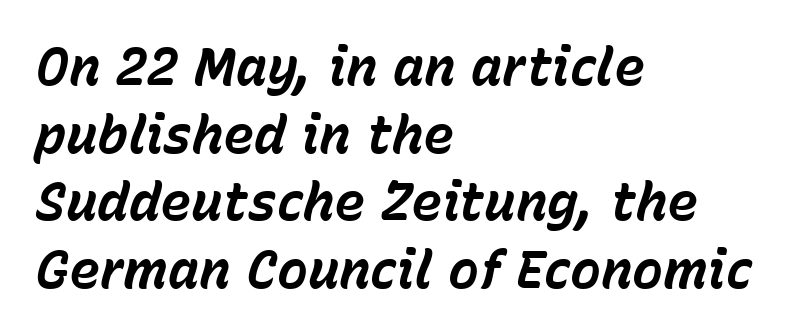
The image shows 52 px bold type, italic (leaning right); set left-aligned, normal line spacing (1.3x), normal letter spacing, not underlined; low stroke contrast and a medium x-height.
